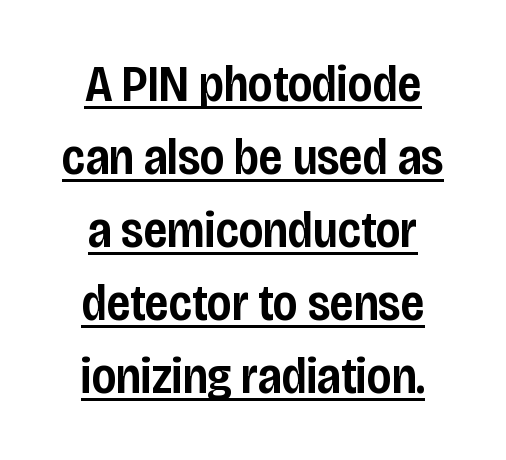
The image shows 51 px semibold, condensed sans-serif type, upright; set centered, normal line spacing (1.43x), normal letter spacing, underlined; low stroke contrast and a large x-height.
